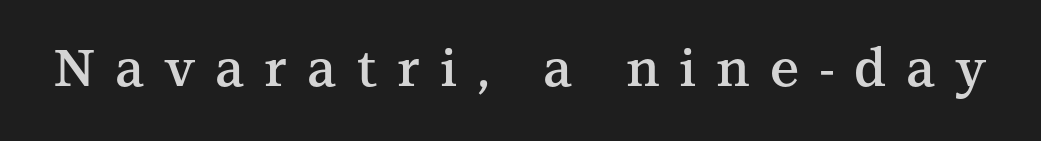
A typesetter would call this proportional, since set widths differ per character. Italic: no, the glyphs are upright roman. Characters follow at a spacing far wider than the type designer built in. Strokes here are thickened, but only to semibold level. The font family rendered here belongs to the serif group.
